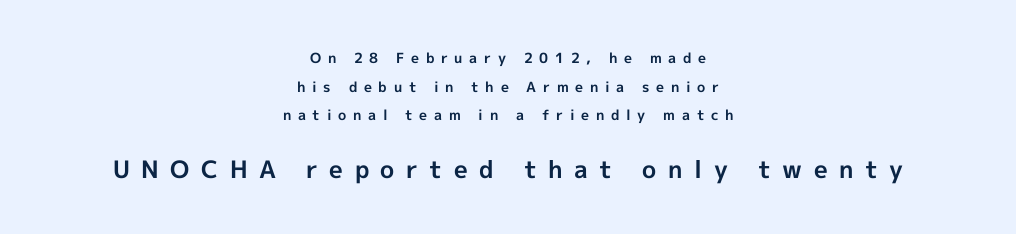
As a designer I'd log this as weight 700, bold. The passage shown has open, widely tracked lettering throughout. A student would call this center alignment; a typographer would say set centered. The space directly below the letters is spotless.
